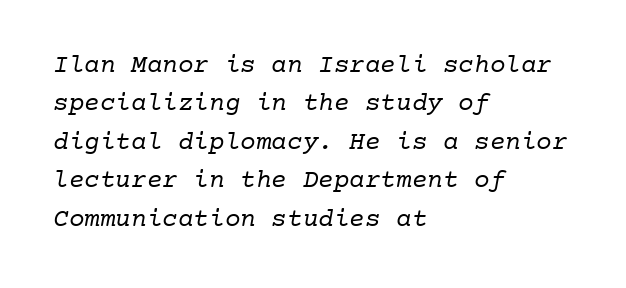
{"bold": "no", "underline": "no", "align": "left", "line_spacing": "normal", "line_spacing_ratio": 1.48, "letter_spacing": "normal", "letter_spacing_em": 0.0, "glyph_px": 26}
